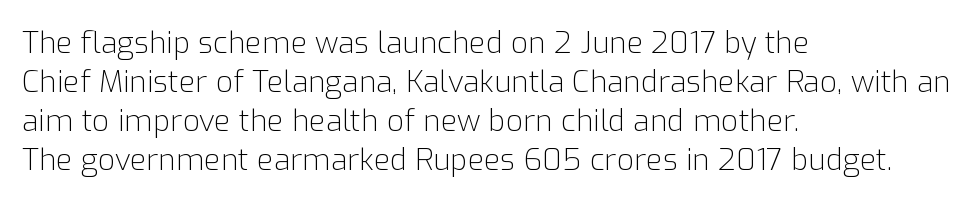
The image shows 30 px light sans-serif type, upright; set left-aligned, normal line spacing (1.3x), normal letter spacing, not underlined; low stroke contrast and a medium x-height.
